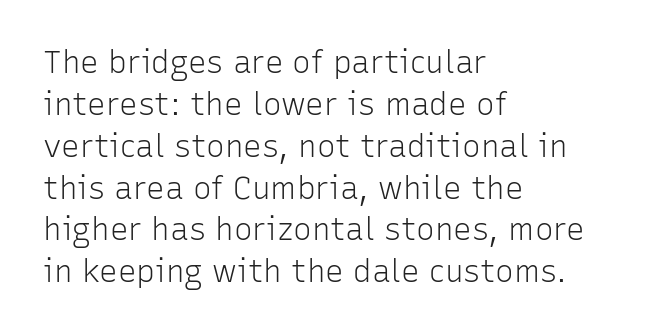
Q: Is the text bold? A: No.
Q: Is the text italic (slanted)? A: No, it is upright.
Q: Is the typeface a serif or a sans-serif typeface? A: Sans-serif.
Q: Is the text underlined? A: No.
Q: How is the paragraph aligned? A: Left-aligned.
Q: Is the spacing between letters normal or unusually wide? A: Normal.
Q: Is the spacing between lines tight, normal or loose? A: Normal.
Q: Width (condensed, normal, or wide)? A: Normal.
Q: Stroke contrast? A: Low.
Q: x-height? A: Medium.
Q: Monospaced? A: No.
